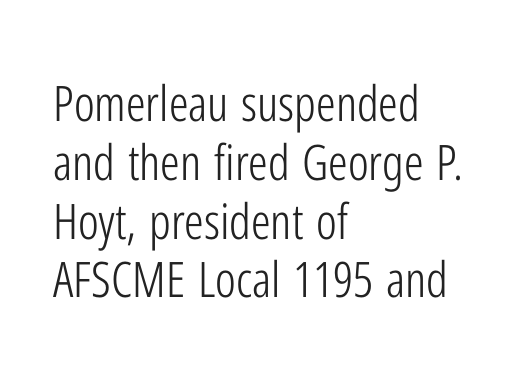
Q: Is the text bold? A: No.
Q: Is the text italic (slanted)? A: No, it is upright.
Q: Is the typeface a serif or a sans-serif typeface? A: Sans-serif.
Q: Is the text underlined? A: No.
Q: How is the paragraph aligned? A: Left-aligned.
Q: Is the spacing between letters normal or unusually wide? A: Normal.
Q: Width (condensed, normal, or wide)? A: Condensed.
Q: Stroke contrast? A: Low.
Q: x-height? A: Medium.
Q: Monospaced? A: No.
